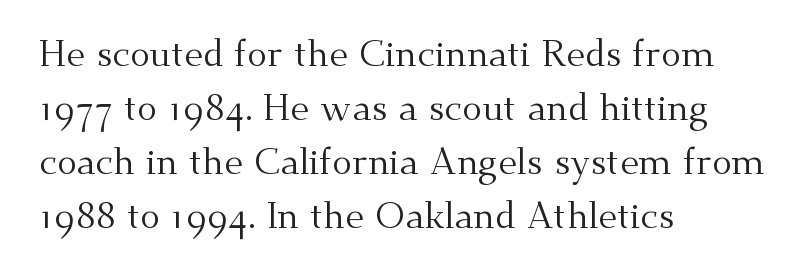
{"serif": "yes", "italic": "no", "bold": "no", "weight": "regular", "width": "normal", "stroke_contrast": "medium", "x_height": "small", "monospaced": "no", "underline": "no", "align": "left", "line_spacing": "normal", "line_spacing_ratio": 1.46, "letter_spacing": "normal", "letter_spacing_em": 0.0, "glyph_px": 37}
